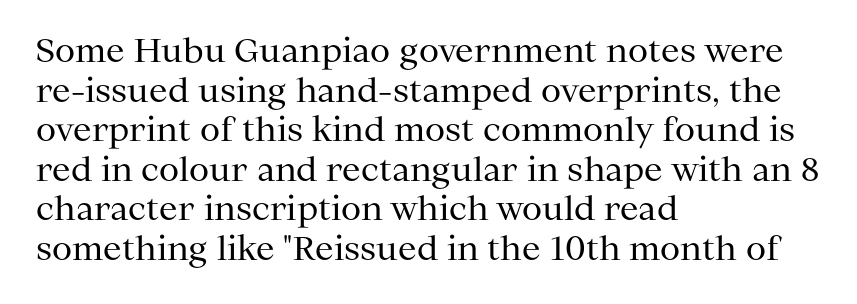
Q: Is the text bold? A: No.
Q: Is the text italic (slanted)? A: No, it is upright.
Q: Is the typeface a serif or a sans-serif typeface? A: Serif.
Q: Is the text underlined? A: No.
Q: How is the paragraph aligned? A: Left-aligned.
Q: Is the spacing between letters normal or unusually wide? A: Normal.
Q: Width (condensed, normal, or wide)? A: Normal.
Q: Stroke contrast? A: Medium.
Q: x-height? A: Medium.
Q: Monospaced? A: No.
